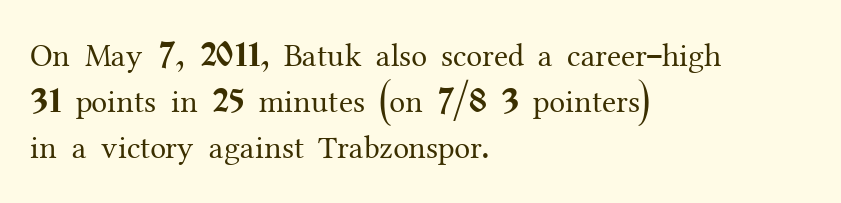
The glyphs are unaccompanied by any horizontal stroke below them. Casual observation: everything's shoved over to the left. Tall strokes in this sample are plumb rather than angled. The weight would be labelled regular, book, light, or lighter still. Looks like regular typesetting: each glyph gets only the width it needs.
